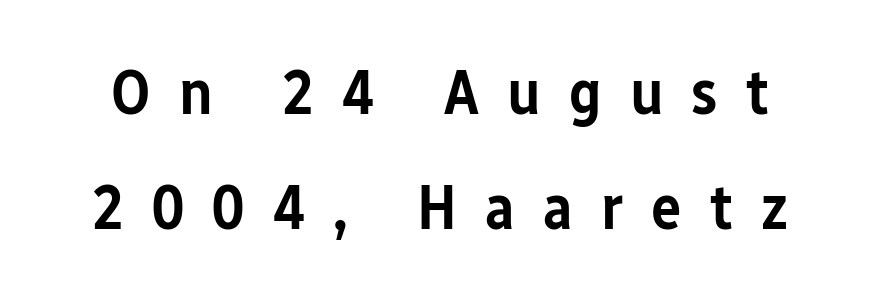
{"serif": "no", "italic": "no", "bold": "semi", "weight": "semibold", "width": "condensed", "stroke_contrast": "low", "x_height": "medium", "monospaced": "no", "underline": "no", "line_spacing_ratio": 1.79, "letter_spacing": "wide", "letter_spacing_em": 0.44, "glyph_px": 64}
